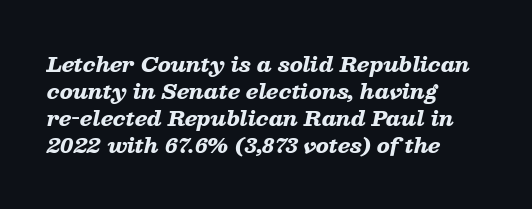
{"italic": "yes", "lean": "right", "slant_degrees": 13, "bold": "yes", "underline": "no", "align": "left", "line_spacing": "normal", "line_spacing_ratio": 1.35, "letter_spacing": "normal", "letter_spacing_em": 0.0, "glyph_px": 20}
